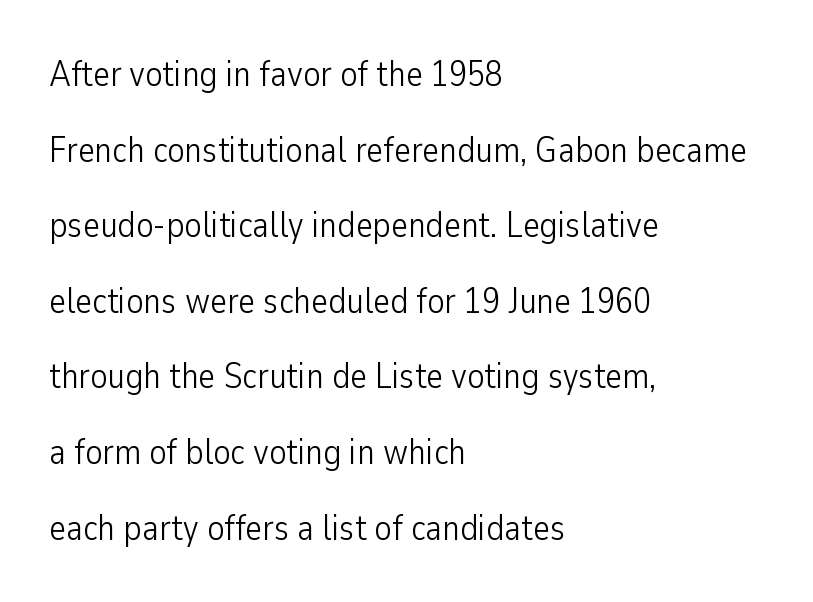
{"serif": "no", "italic": "no", "bold": "no", "weight": "light", "width": "condensed", "stroke_contrast": "low", "x_height": "medium", "monospaced": "no", "underline": "no", "align": "left", "line_spacing": "loose", "line_spacing_ratio": 2.1, "letter_spacing": "normal", "letter_spacing_em": 0.0, "glyph_px": 36}
